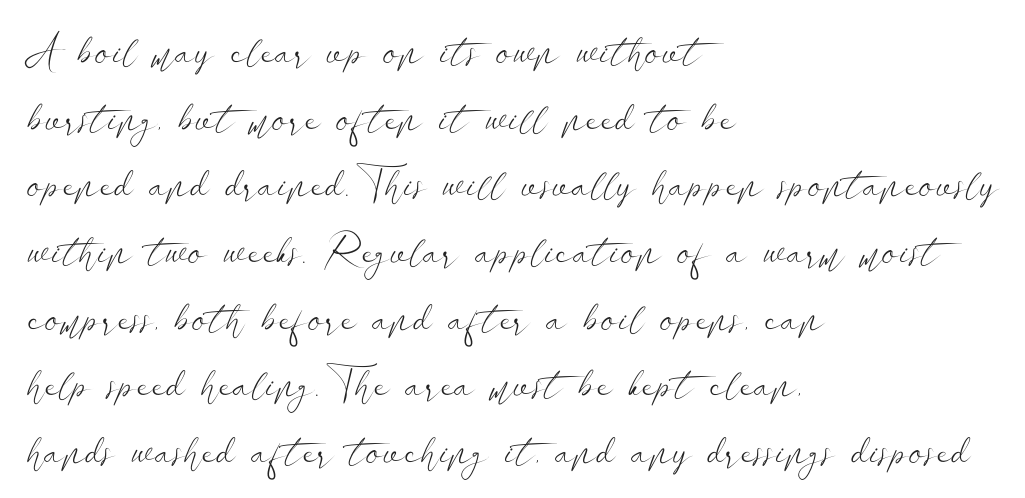
Stems here are at most as thick as an everyday book face. The gap between lines stays unmarked. Type style note: lacks serifs. Vertical spacing — default. Honestly, the letter spacing is just normal — you wouldn't notice it.
